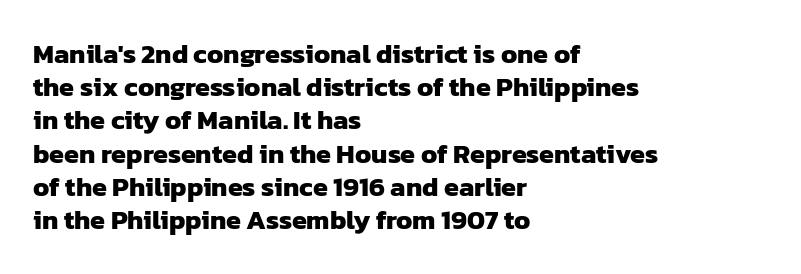
Q: Is the text bold? A: Yes.
Q: Is the text underlined? A: No.
Q: How is the paragraph aligned? A: Left-aligned.
Q: Is the spacing between letters normal or unusually wide? A: Normal.
